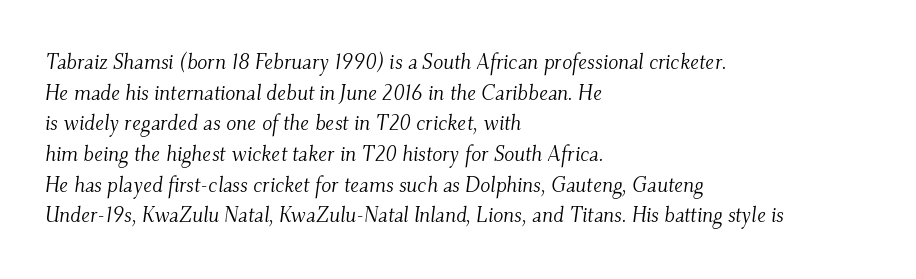
Words appear dense and cohesive because spacing is normal. These lines are set flush left with a ragged right edge. Rule under the text: the space is simply empty. You can tell it's italic because the verticals aren't actually vertical. Regarding leading, the lines here are spaced in the standard way. Caption: face not bold, strokes unweighted.
